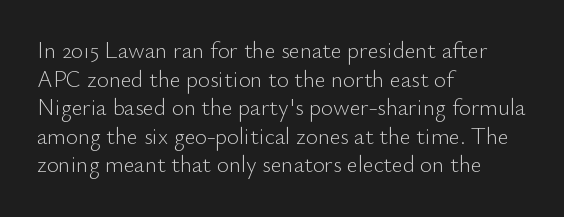
Q: Is the text bold? A: No.
Q: Is the text italic (slanted)? A: No, it is upright.
Q: Is the text underlined? A: No.
Q: How is the paragraph aligned? A: Left-aligned.
Q: Is the spacing between letters normal or unusually wide? A: Normal.
